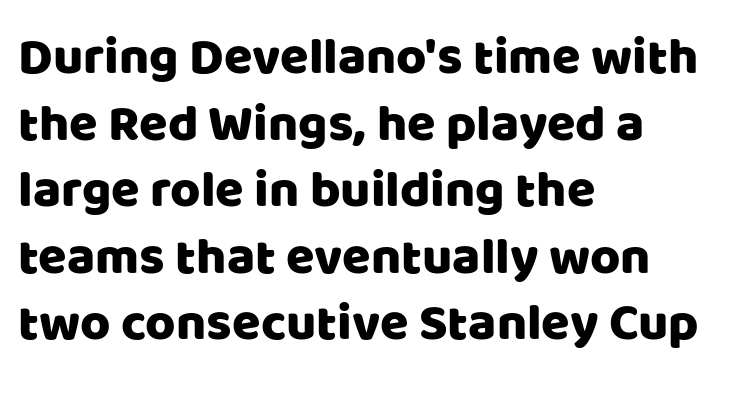
Q: Is the text italic (slanted)? A: No, it is upright.
Q: Is the typeface a serif or a sans-serif typeface? A: Sans-serif.
Q: Is the text underlined? A: No.
Q: How is the paragraph aligned? A: Left-aligned.
Q: Is the spacing between letters normal or unusually wide? A: Normal.
Q: Is the spacing between lines tight, normal or loose? A: Normal.
Q: Width (condensed, normal, or wide)? A: Normal.
Q: Stroke contrast? A: Low.
Q: x-height? A: Large.
Q: Monospaced? A: No.
